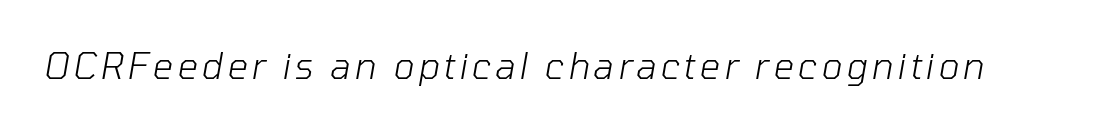
Q: Is the text bold? A: No.
Q: Is the text italic (slanted)? A: Yes, it leans right by about 10 degrees.
Q: Is the text underlined? A: No.
Q: Width (condensed, normal, or wide)? A: Normal.
Q: Stroke contrast? A: Low.
Q: x-height? A: Medium.
Q: Monospaced? A: No.
